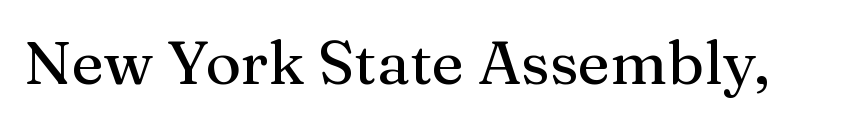
Q: Is the text italic (slanted)? A: No, it is upright.
Q: Is the typeface a serif or a sans-serif typeface? A: Serif.
Q: Is the text underlined? A: No.
Q: Is the spacing between letters normal or unusually wide? A: Normal.
Q: Width (condensed, normal, or wide)? A: Normal.
Q: Stroke contrast? A: Medium.
Q: x-height? A: Medium.
Q: Monospaced? A: No.
